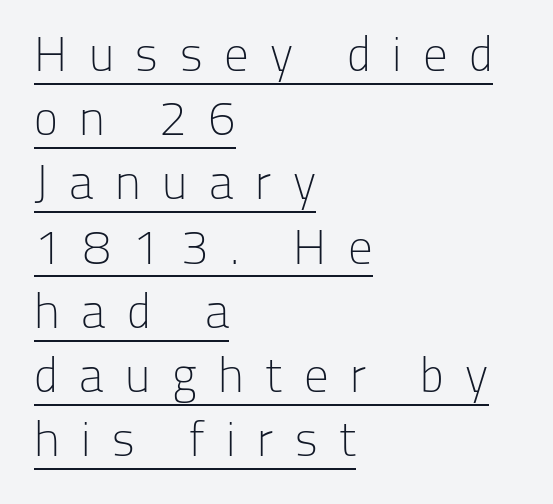
The image shows 49 px light sans-serif type, upright; set left-aligned, normal line spacing (1.31x), unusually wide letter spacing (+0.44 em), underlined; low stroke contrast and a medium x-height.
